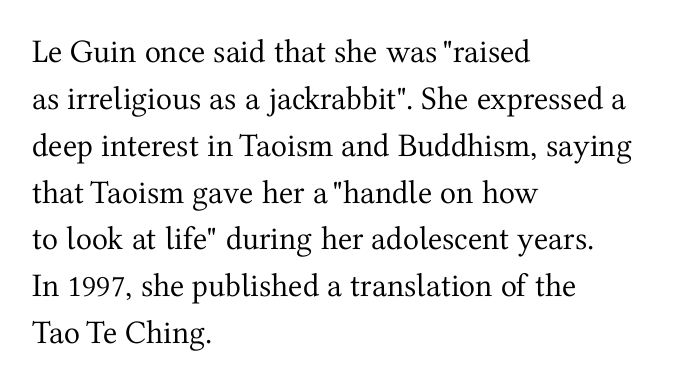
{"serif": "yes", "italic": "no", "bold": "no", "weight": "regular", "width": "normal", "stroke_contrast": "medium", "x_height": "medium", "monospaced": "no", "underline": "no", "align": "left", "line_spacing": "normal", "line_spacing_ratio": 1.42, "letter_spacing": "normal", "letter_spacing_em": 0.0, "glyph_px": 33}
